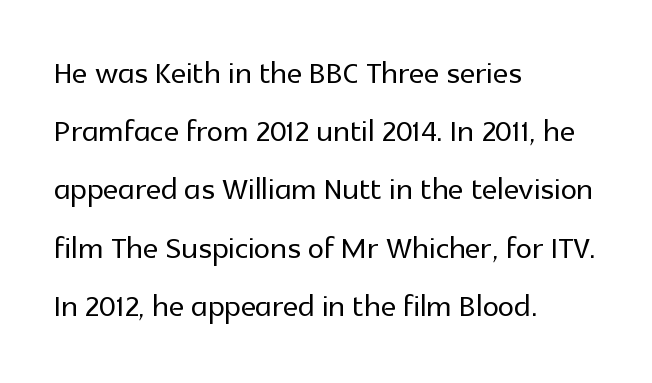
The lines are quadded left. Italic? Not at all — the glyphs are vertical. The letters advance in unequal steps, a hallmark of proportional type. This sample uses plain, unmodified letter spacing. Each letter's strokes conclude bluntly, with no projecting serifs.
